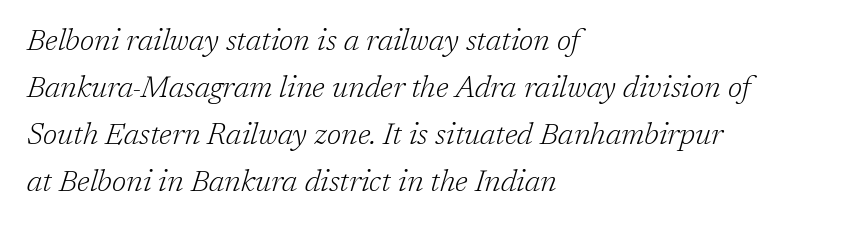
The image shows 30 px light serif type, italic (leaning right); set left-aligned, normal line spacing (1.57x), normal letter spacing, not underlined; low stroke contrast and a medium x-height.
